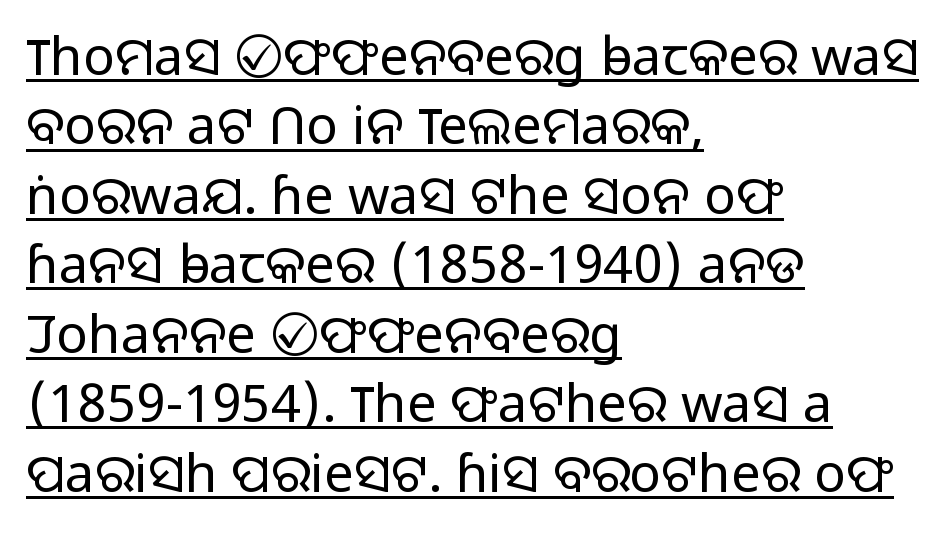
{"serif": "no", "italic": "no", "bold": "no", "weight": "light", "width": "normal", "stroke_contrast": "low", "x_height": "medium", "monospaced": "no", "underline": "yes", "align": "left", "line_spacing": "normal", "line_spacing_ratio": 1.31, "letter_spacing": "normal", "letter_spacing_em": 0.0, "glyph_px": 53}
